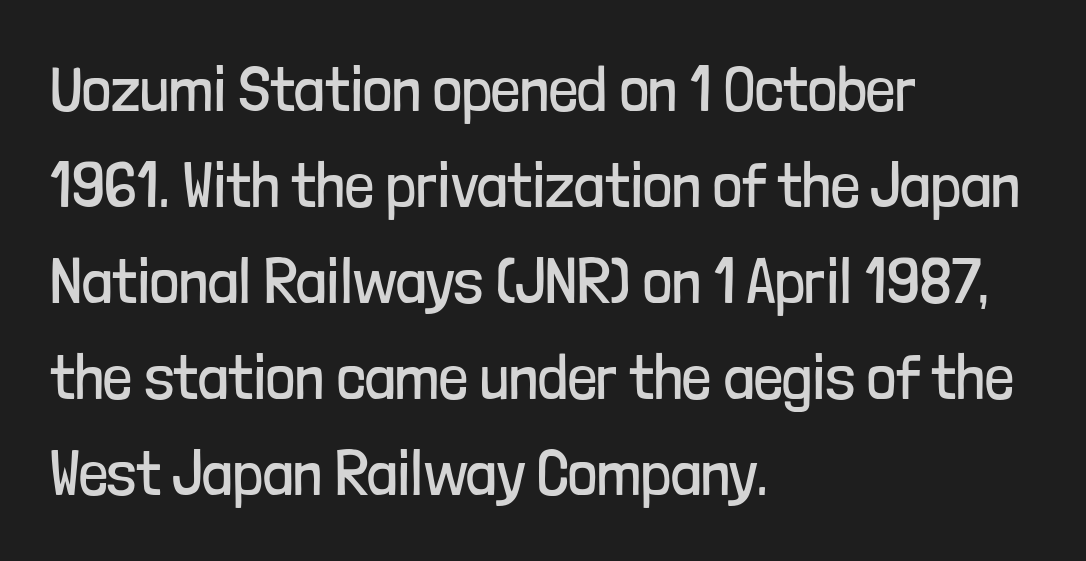
{"serif": "no", "italic": "no", "bold": "no", "weight": "regular", "width": "condensed", "stroke_contrast": "low", "x_height": "medium", "monospaced": "no", "underline": "no", "align": "left", "line_spacing": "normal", "line_spacing_ratio": 1.5, "letter_spacing": "normal", "letter_spacing_em": 0.0, "glyph_px": 64}
